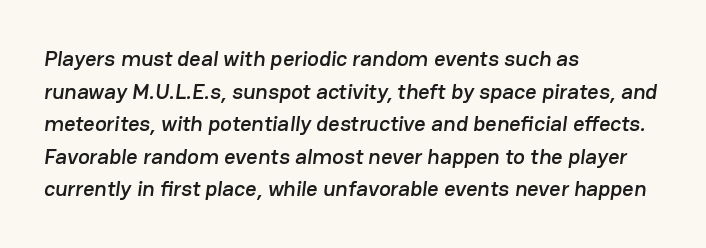
The image shows 22 px text type; set left-aligned, normal line spacing (1.48x), normal letter spacing, not underlined.
